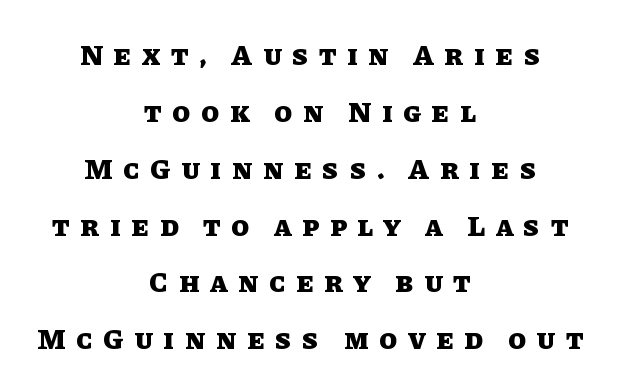
Q: Is the text bold? A: Yes.
Q: Is the text italic (slanted)? A: No, it is upright.
Q: Is the text underlined? A: No.
Q: How is the paragraph aligned? A: Centered.
Q: Is the spacing between letters normal or unusually wide? A: Unusually wide.
Q: Is the spacing between lines tight, normal or loose? A: Loose.
Q: Width (condensed, normal, or wide)? A: Normal.
Q: Stroke contrast? A: Low.
Q: x-height? A: Large.
Q: Monospaced? A: No.
